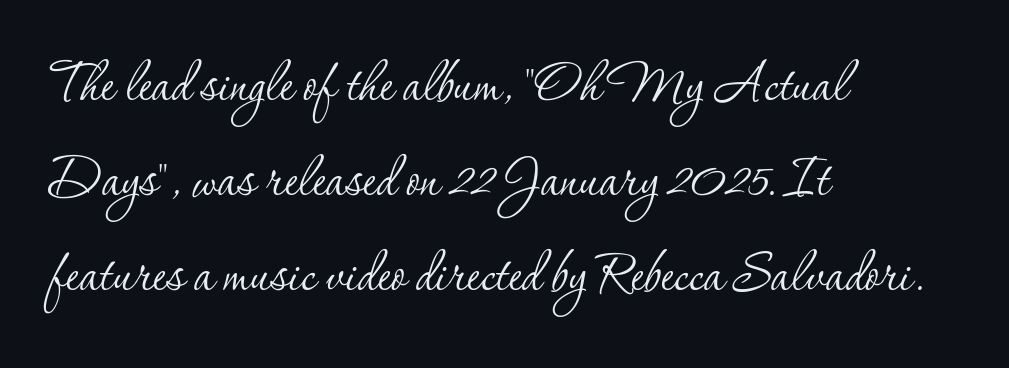
Q: Is the text bold? A: No.
Q: Is the text italic (slanted)? A: Yes.
Q: Is the typeface a serif or a sans-serif typeface? A: Serif.
Q: Is the text underlined? A: No.
Q: How is the paragraph aligned? A: Left-aligned.
Q: Is the spacing between letters normal or unusually wide? A: Normal.
Q: Is the spacing between lines tight, normal or loose? A: Normal.
Q: Width (condensed, normal, or wide)? A: Normal.
Q: Stroke contrast? A: Low.
Q: x-height? A: Small.
Q: Monospaced? A: No.
